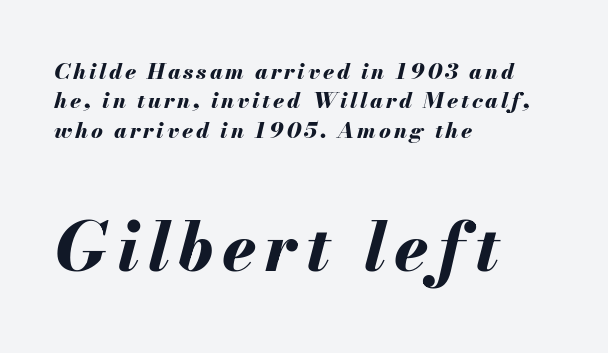
{"italic": "yes", "lean": "right", "slant_degrees": 13, "bold": "yes", "weight": "bold", "width": "normal", "stroke_contrast": "medium", "x_height": "small", "monospaced": "no", "underline": "no", "align": "left", "line_spacing": "normal", "line_spacing_ratio": 1.33, "larger_block": "second", "size_ratio": 3.05, "glyph_px": 67}
